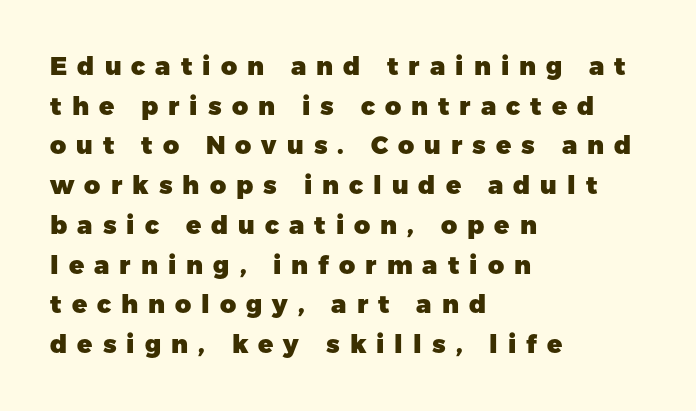
{"italic": "no", "bold": "yes", "underline": "no", "align": "left", "line_spacing": "normal", "line_spacing_ratio": 1.59, "letter_spacing": "wide", "letter_spacing_em": 0.4, "glyph_px": 25}
